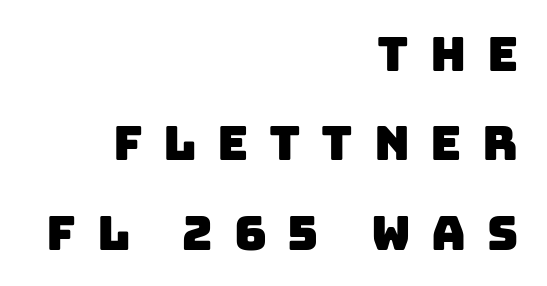
Words float on clear page, feet unadorned. Each word looks stretched out because of the extra space between its letters. Note the varied advance widths — an 'i' is clearly narrower than an 'm'. The typesetter chose a ragged-left arrangement here.
